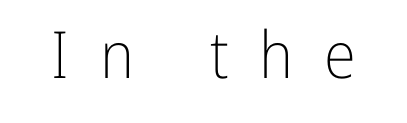
Q: Is the text bold? A: No.
Q: Is the text italic (slanted)? A: No, it is upright.
Q: Is the typeface a serif or a sans-serif typeface? A: Sans-serif.
Q: Is the text underlined? A: No.
Q: Is the spacing between letters normal or unusually wide? A: Unusually wide.
Q: Width (condensed, normal, or wide)? A: Condensed.
Q: Stroke contrast? A: Low.
Q: x-height? A: Medium.
Q: Monospaced? A: No.
